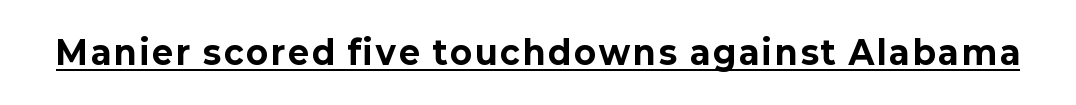
{"serif": "no", "italic": "no", "bold": "yes", "weight": "bold", "width": "normal", "stroke_contrast": "low", "x_height": "medium", "monospaced": "no", "underline": "yes", "glyph_px": 32}
